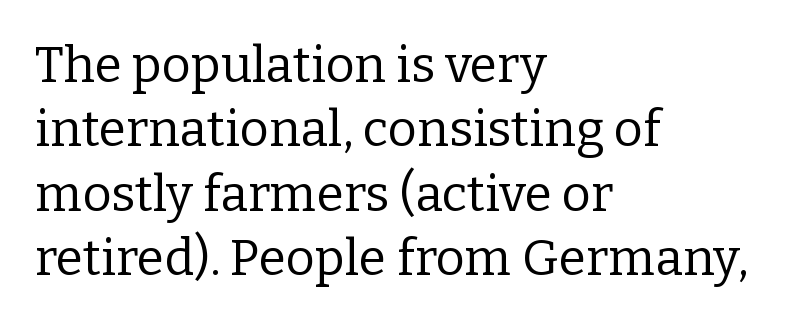
{"serif": "yes", "italic": "no", "bold": "no", "weight": "regular", "width": "normal", "stroke_contrast": "low", "x_height": "medium", "monospaced": "no", "underline": "no", "align": "left", "line_spacing": "normal", "line_spacing_ratio": 1.29, "letter_spacing": "normal", "letter_spacing_em": 0.0, "glyph_px": 50}
